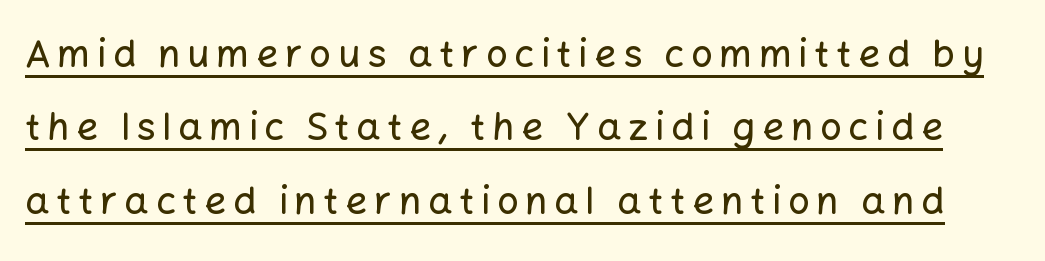
Q: Is the text italic (slanted)? A: No, it is upright.
Q: Is the typeface a serif or a sans-serif typeface? A: Sans-serif.
Q: Is the text underlined? A: Yes.
Q: Is the spacing between lines tight, normal or loose? A: Loose.
Q: Width (condensed, normal, or wide)? A: Normal.
Q: Stroke contrast? A: Low.
Q: x-height? A: Medium.
Q: Monospaced? A: No.
